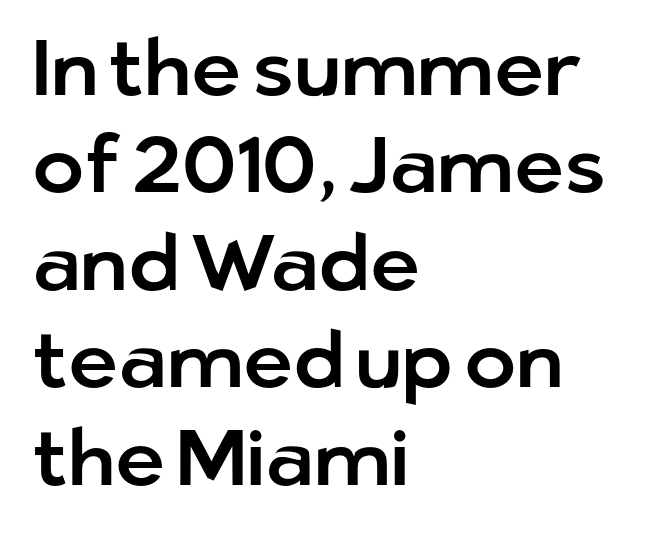
Anything drawn beneath the words? Only blank space. Every row of glyphs begins at an identical x-position on the left. This sample uses plain, unmodified letter spacing. This is roman type, the default non-slanted kind.
